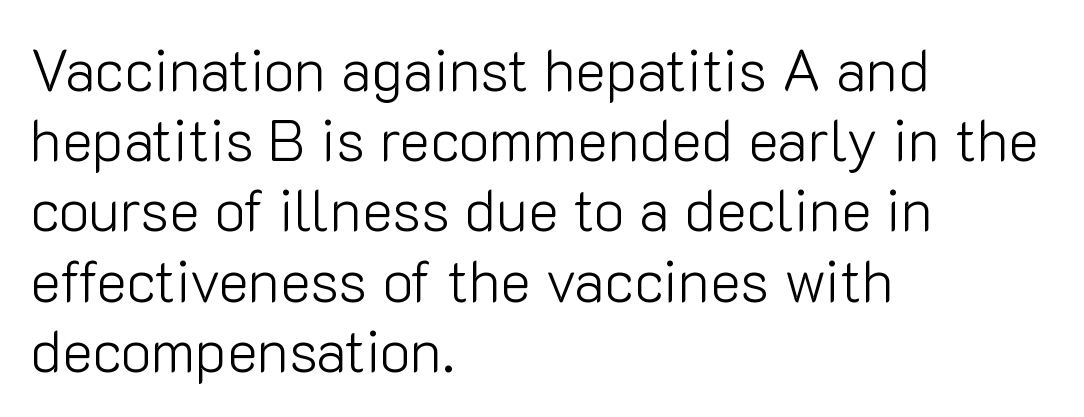
Q: Is the text bold? A: No.
Q: Is the text italic (slanted)? A: No, it is upright.
Q: Is the typeface a serif or a sans-serif typeface? A: Sans-serif.
Q: Is the text underlined? A: No.
Q: How is the paragraph aligned? A: Left-aligned.
Q: Is the spacing between letters normal or unusually wide? A: Normal.
Q: Width (condensed, normal, or wide)? A: Normal.
Q: Stroke contrast? A: Low.
Q: x-height? A: Medium.
Q: Monospaced? A: No.
